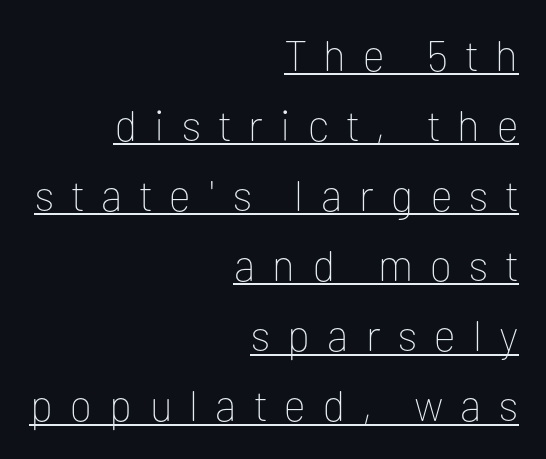
Think of a printed novel: that variable character pitch is what you see here. There is plenty of visible air inserted between adjacent glyphs. Unbolded letterforms with no extra heft. The words here are underlined. Every row of glyphs terminates at an identical x-position on the right. The block of text has a typical density, with ordinary space between rows.
